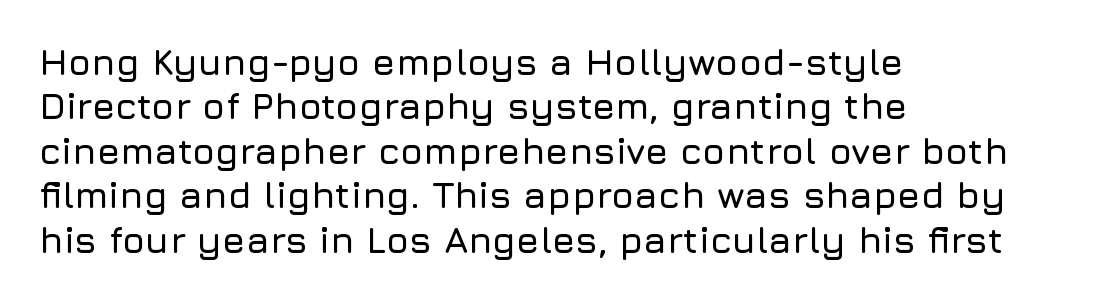
Q: Is the text italic (slanted)? A: No, it is upright.
Q: Is the typeface a serif or a sans-serif typeface? A: Sans-serif.
Q: Is the text underlined? A: No.
Q: How is the paragraph aligned? A: Left-aligned.
Q: Is the spacing between letters normal or unusually wide? A: Normal.
Q: Width (condensed, normal, or wide)? A: Normal.
Q: Stroke contrast? A: Low.
Q: x-height? A: Medium.
Q: Monospaced? A: No.
